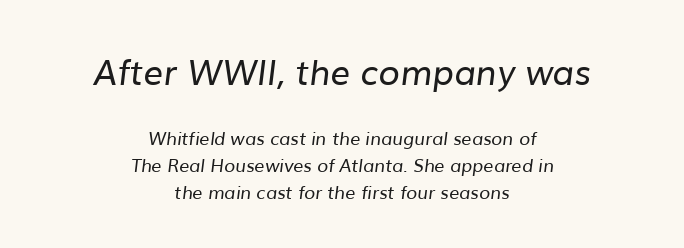
Q: Is the text bold? A: No.
Q: Is the typeface a serif or a sans-serif typeface? A: Sans-serif.
Q: Is the text underlined? A: No.
Q: How is the paragraph aligned? A: Centered.
Q: Is the spacing between letters normal or unusually wide? A: Normal.
Q: Is the spacing between lines tight, normal or loose? A: Normal.
Q: Which block of text is set in a larger size, the first (top) or the second (bottom)? A: The first (top) one.
Q: Width (condensed, normal, or wide)? A: Normal.
Q: Stroke contrast? A: Low.
Q: x-height? A: Medium.
Q: Monospaced? A: No.
